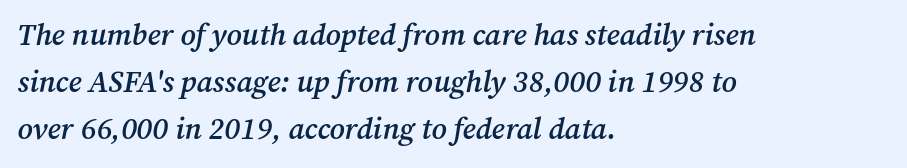
{"serif": "yes", "italic": "yes", "lean": "right", "slant_degrees": 12, "bold": "semi", "weight": "semibold", "width": "normal", "stroke_contrast": "medium", "x_height": "medium", "monospaced": "no", "underline": "no", "align": "left", "line_spacing": "normal", "line_spacing_ratio": 1.57, "letter_spacing": "normal", "letter_spacing_em": 0.0, "glyph_px": 30}
